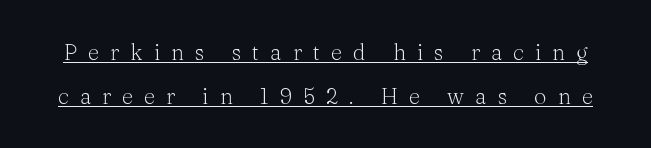
The image shows 22 px text type, upright; set loose line spacing (1.99x), unusually wide letter spacing (+0.5 em), underlined.
